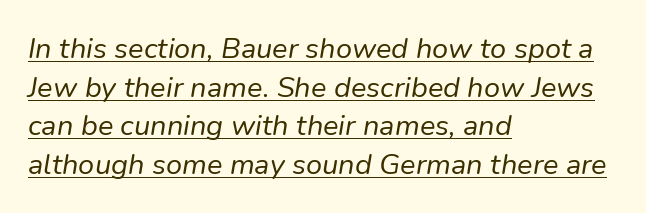
{"italic": "yes", "lean": "right", "slant_degrees": 9, "bold": "no", "weight": "regular", "width": "normal", "stroke_contrast": "low", "x_height": "medium", "monospaced": "no", "underline": "yes", "align": "left", "line_spacing": "normal", "line_spacing_ratio": 1.33, "letter_spacing": "normal", "letter_spacing_em": 0.0, "glyph_px": 29}
